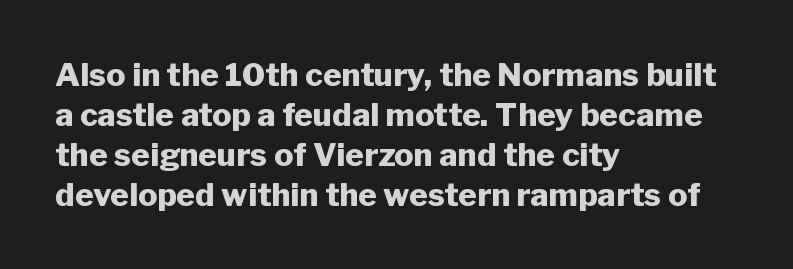
{"serif": "no", "italic": "no", "bold": "yes", "weight": "heavy", "width": "normal", "stroke_contrast": "low", "x_height": "medium", "monospaced": "no", "underline": "no", "align": "left", "line_spacing": "normal", "line_spacing_ratio": 1.25, "letter_spacing": "normal", "letter_spacing_em": 0.0, "glyph_px": 32}
